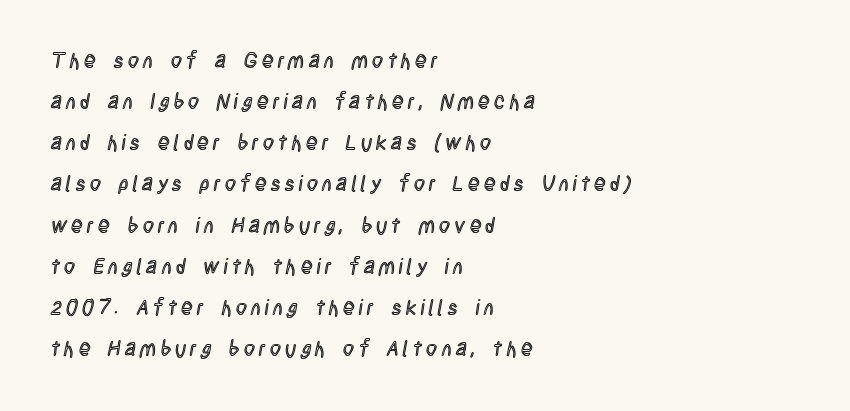
Q: Is the text italic (slanted)? A: Yes.
Q: Is the text underlined? A: No.
Q: How is the paragraph aligned? A: Left-aligned.
Q: Is the spacing between letters normal or unusually wide? A: Unusually wide.
Q: Is the spacing between lines tight, normal or loose? A: Loose.
